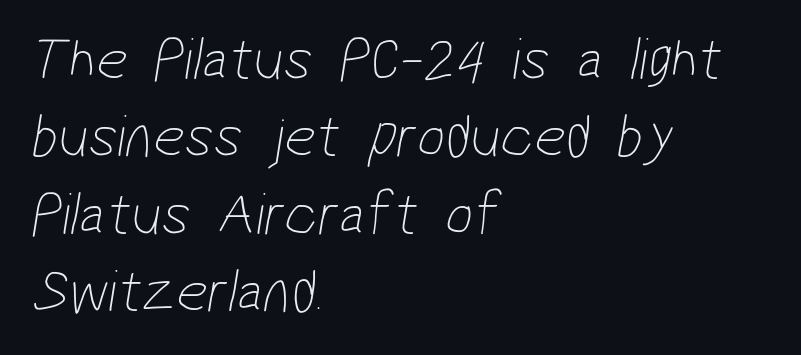
The image shows 61 px thin, condensed sans-serif type; set left-aligned, normal line spacing (1.27x), normal letter spacing, not underlined; low stroke contrast and a medium x-height.
